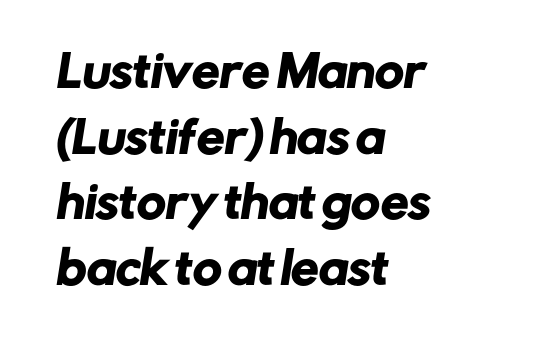
Q: Is the typeface a serif or a sans-serif typeface? A: Sans-serif.
Q: Is the text underlined? A: No.
Q: How is the paragraph aligned? A: Left-aligned.
Q: Is the spacing between letters normal or unusually wide? A: Normal.
Q: Is the spacing between lines tight, normal or loose? A: Normal.
Q: Width (condensed, normal, or wide)? A: Normal.
Q: Stroke contrast? A: Low.
Q: x-height? A: Medium.
Q: Monospaced? A: No.
